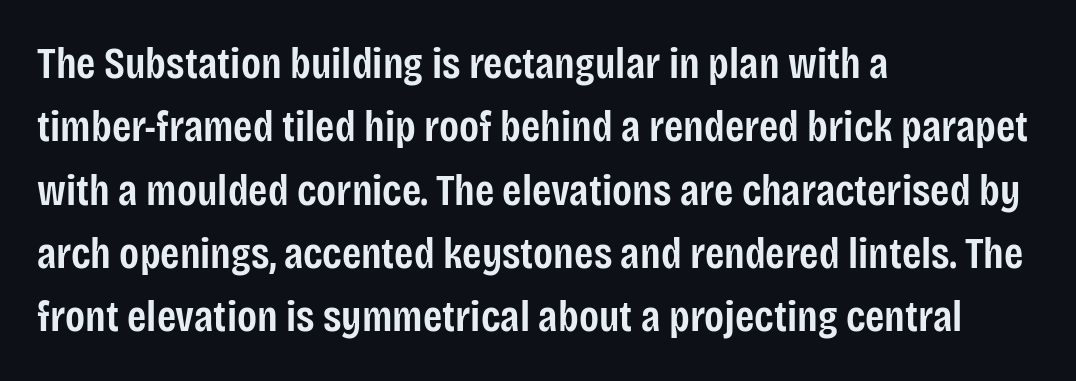
{"serif": "no", "italic": "no", "bold": "semi", "weight": "semibold", "width": "condensed", "stroke_contrast": "low", "x_height": "large", "monospaced": "no", "underline": "no", "align": "left", "line_spacing": "normal", "line_spacing_ratio": 1.44, "letter_spacing": "normal", "letter_spacing_em": 0.0, "glyph_px": 44}
